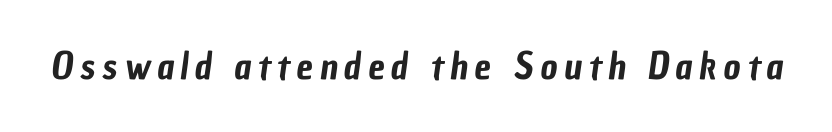
Q: Is the typeface a serif or a sans-serif typeface? A: Sans-serif.
Q: Is the text underlined? A: No.
Q: Width (condensed, normal, or wide)? A: Condensed.
Q: Stroke contrast? A: Low.
Q: x-height? A: Medium.
Q: Monospaced? A: No.
